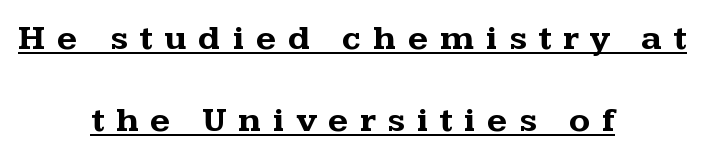
{"serif": "yes", "italic": "no", "bold": "yes", "weight": "bold", "width": "wide", "stroke_contrast": "medium", "x_height": "medium", "monospaced": "no", "underline": "yes", "align": "center", "line_spacing": "loose", "line_spacing_ratio": 2.35, "letter_spacing": "wide", "letter_spacing_em": 0.33, "glyph_px": 35}
